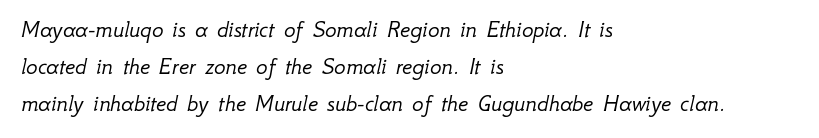
{"italic": "yes", "lean": "right", "slant_degrees": 12, "bold": "no", "underline": "no", "align": "left", "line_spacing": "normal", "line_spacing_ratio": 1.54, "letter_spacing": "normal", "letter_spacing_em": 0.0, "glyph_px": 24}
